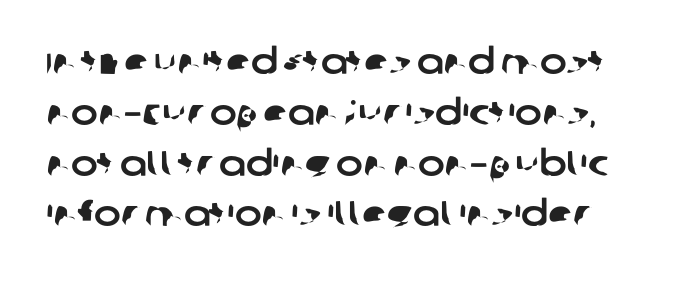
The image shows 36 px sans-serif type; set normal line spacing (1.41x), normal letter spacing, not underlined; low stroke contrast and a large x-height.
